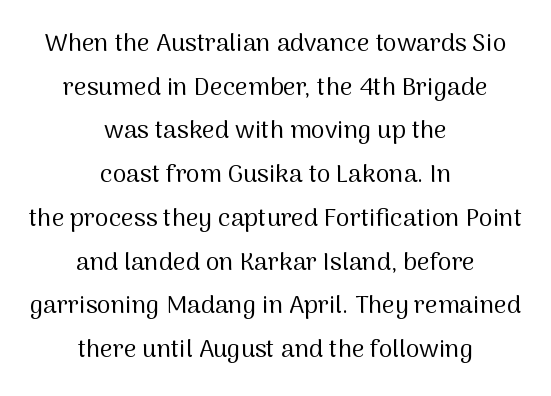
The characters are drawn with everyday or finer stroke widths. The gaps between neighbouring characters are ordinary and unremarkable. These lines stack symmetrically, like a column narrowing and widening about its center. The string is rendered with underlining switched off.
